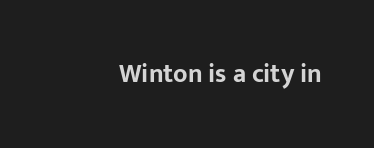
{"italic": "no", "bold": "yes", "underline": "no", "letter_spacing": "normal", "letter_spacing_em": 0.0, "glyph_px": 26}
